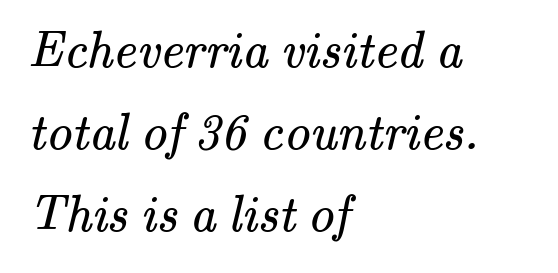
Q: Is the text bold? A: No.
Q: Is the typeface a serif or a sans-serif typeface? A: Serif.
Q: Is the text underlined? A: No.
Q: How is the paragraph aligned? A: Left-aligned.
Q: Is the spacing between letters normal or unusually wide? A: Normal.
Q: Is the spacing between lines tight, normal or loose? A: Normal.
Q: Width (condensed, normal, or wide)? A: Normal.
Q: Stroke contrast? A: Medium.
Q: x-height? A: Small.
Q: Monospaced? A: No.
